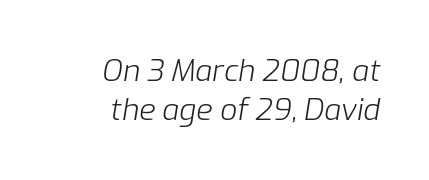
{"italic": "yes", "lean": "right", "slant_degrees": 9, "bold": "no", "weight": "light", "width": "normal", "stroke_contrast": "low", "x_height": "medium", "monospaced": "no", "underline": "no", "align": "right", "line_spacing": "normal", "line_spacing_ratio": 1.3, "letter_spacing": "normal", "letter_spacing_em": 0.0, "glyph_px": 30}
